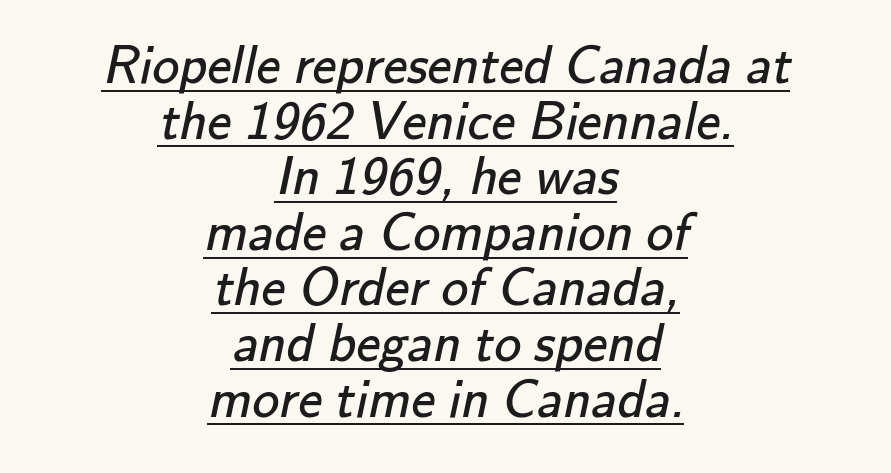
The image shows 54 px regular-weight sans-serif type; set centered, tight line spacing (1.03x), normal letter spacing, underlined; low stroke contrast and a small x-height.
